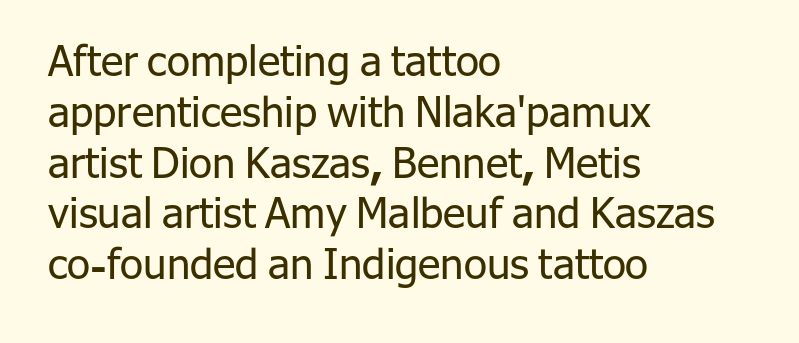
Letters rest on an invisible, unmarked baseline. On a weight scale, this lands at 450 or below. Here the designer chose a conventional face with non-uniform glyph widths. A classic flush-left, rag-right setting is used for this passage. Type style note: lacks serifs.
